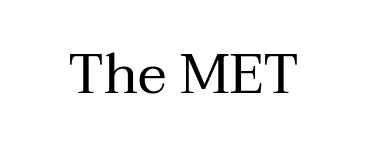
The type family on display is of the serif kind. A bare baseline throughout the passage. This rendering uses center alignment, leaving both contours irregular but symmetric. This is not heavy type; no bold has been used. Nope, not italic — everything's standing straight.
